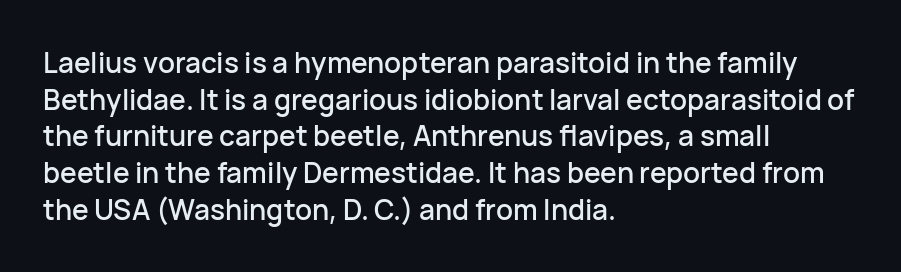
Q: Is the text italic (slanted)? A: No, it is upright.
Q: Is the typeface a serif or a sans-serif typeface? A: Sans-serif.
Q: Is the text underlined? A: No.
Q: How is the paragraph aligned? A: Left-aligned.
Q: Is the spacing between letters normal or unusually wide? A: Normal.
Q: Is the spacing between lines tight, normal or loose? A: Normal.
Q: Width (condensed, normal, or wide)? A: Normal.
Q: Stroke contrast? A: Low.
Q: x-height? A: Medium.
Q: Monospaced? A: No.
